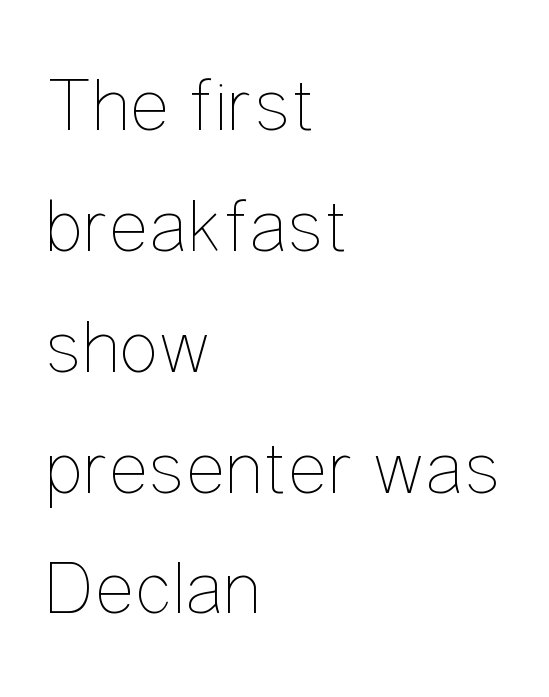
Vertical strokes here are truly vertical. What stands out about the letter spacing? Nothing — it is the standard amount. Note the varied advance widths — an 'i' is clearly narrower than an 'm'. Caption: face not bold, strokes unweighted. Teacher's note: observe the even left margin — that is flush-left alignment.
